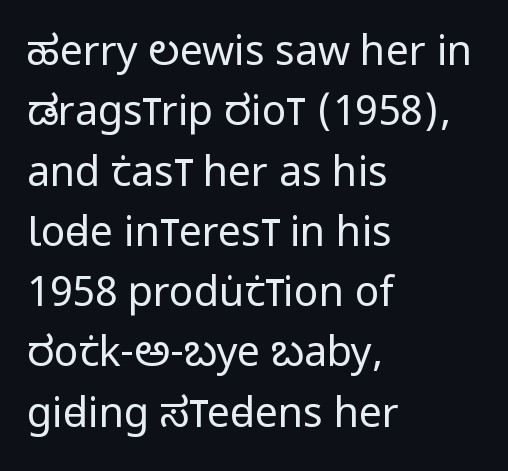
Q: Is the text bold? A: No.
Q: Is the text italic (slanted)? A: No, it is upright.
Q: Is the typeface a serif or a sans-serif typeface? A: Sans-serif.
Q: Is the text underlined? A: No.
Q: How is the paragraph aligned? A: Left-aligned.
Q: Is the spacing between letters normal or unusually wide? A: Normal.
Q: Is the spacing between lines tight, normal or loose? A: Normal.
Q: Width (condensed, normal, or wide)? A: Condensed.
Q: Stroke contrast? A: Low.
Q: x-height? A: Large.
Q: Monospaced? A: No.
